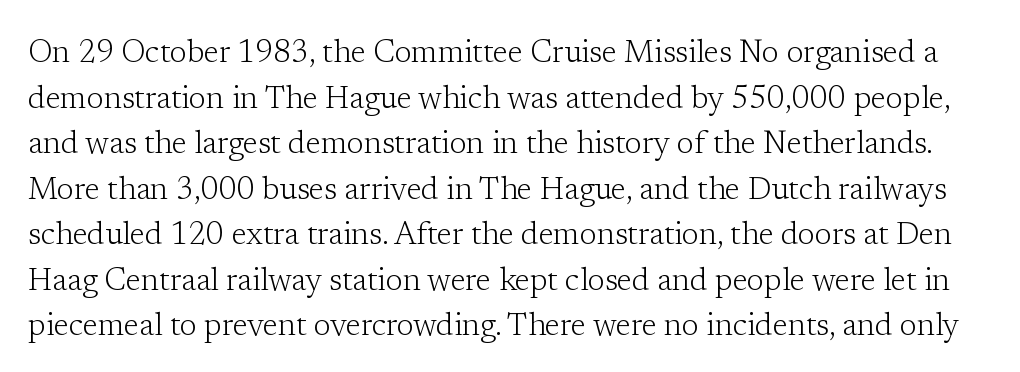
The image shows 31 px light serif type, upright; set normal line spacing (1.47x), normal letter spacing, not underlined; low stroke contrast and a medium x-height.
